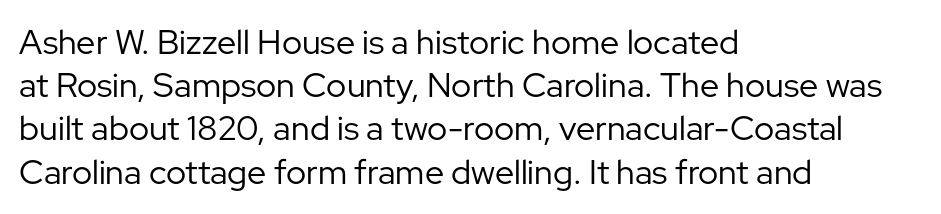
Q: Is the text bold? A: No.
Q: Is the text italic (slanted)? A: No, it is upright.
Q: Is the typeface a serif or a sans-serif typeface? A: Sans-serif.
Q: Is the text underlined? A: No.
Q: How is the paragraph aligned? A: Left-aligned.
Q: Is the spacing between letters normal or unusually wide? A: Normal.
Q: Is the spacing between lines tight, normal or loose? A: Normal.
Q: Width (condensed, normal, or wide)? A: Normal.
Q: Stroke contrast? A: Low.
Q: x-height? A: Medium.
Q: Monospaced? A: No.
